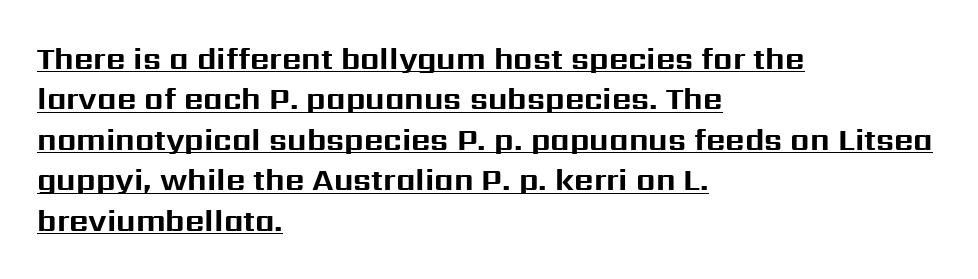
{"serif": "no", "italic": "no", "bold": "yes", "weight": "bold", "width": "normal", "stroke_contrast": "medium", "x_height": "medium", "monospaced": "no", "underline": "yes", "align": "left", "line_spacing": "normal", "line_spacing_ratio": 1.35, "letter_spacing": "normal", "letter_spacing_em": 0.0, "glyph_px": 30}
